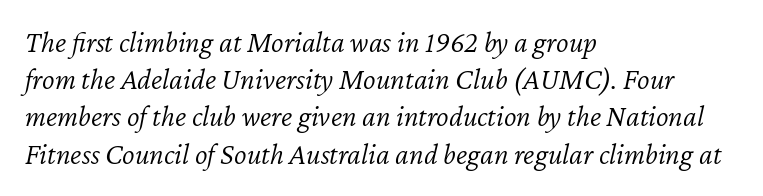
The passage shown has conventional tracking throughout. The passage shown is not bold in any degree. The font's italic variant was chosen for this text. Proportional: the letters do not fall into vertical columns.
